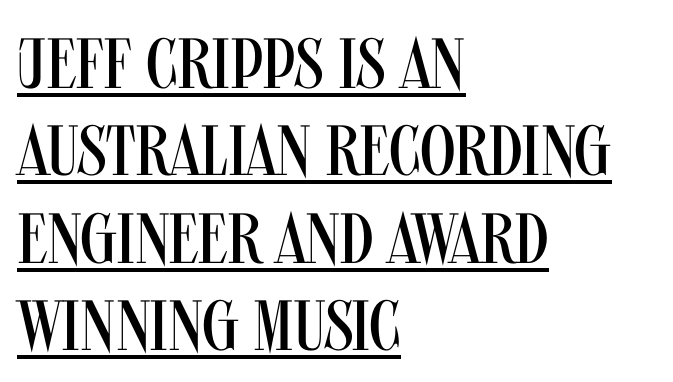
{"serif": "no", "italic": "no", "bold": "no", "weight": "regular", "width": "condensed", "stroke_contrast": "medium", "x_height": "large", "monospaced": "no", "underline": "yes", "align": "left", "line_spacing_ratio": 1.23, "letter_spacing": "normal", "letter_spacing_em": 0.0, "glyph_px": 71}
